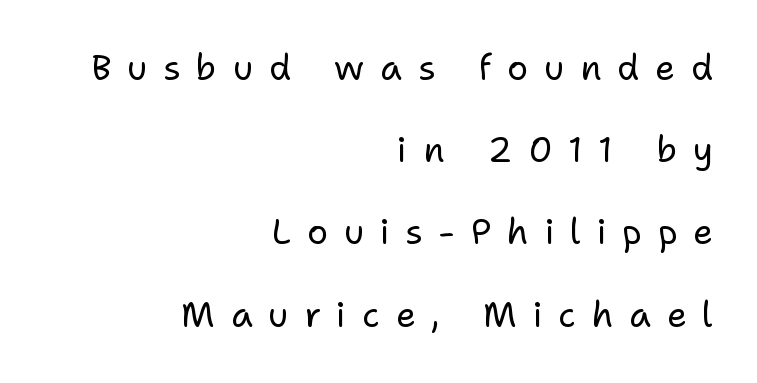
Q: Is the text bold? A: No.
Q: Is the text italic (slanted)? A: No, it is upright.
Q: Is the typeface a serif or a sans-serif typeface? A: Sans-serif.
Q: Is the text underlined? A: No.
Q: How is the paragraph aligned? A: Right-aligned.
Q: Is the spacing between letters normal or unusually wide? A: Unusually wide.
Q: Is the spacing between lines tight, normal or loose? A: Loose.
Q: Width (condensed, normal, or wide)? A: Normal.
Q: Stroke contrast? A: Low.
Q: x-height? A: Medium.
Q: Monospaced? A: No.
